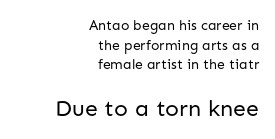
Top chunk: small. Bottom chunk: large. This sample uses an upright cut, with every glyph sitting square on the baseline. Just letters on the line, the space beneath them empty. The typesetter chose a ragged-left arrangement here. The passage shown stacks its lines at a standard gap. The font sits on the lighter half of the weight spectrum, regular included.
